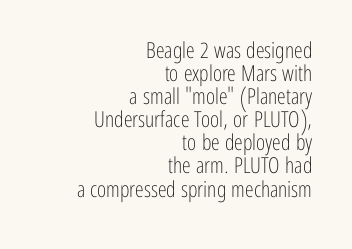
Q: Is the text bold? A: No.
Q: Is the text italic (slanted)? A: No, it is upright.
Q: Is the text underlined? A: No.
Q: How is the paragraph aligned? A: Right-aligned.
Q: Is the spacing between letters normal or unusually wide? A: Normal.
Q: Is the spacing between lines tight, normal or loose? A: Tight.
